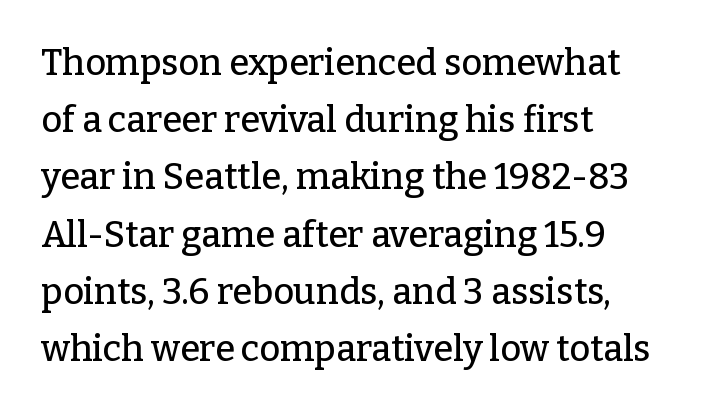
When letters stand straight like this, we call the style roman or upright. The rag falls on the right side of this text block. Is this a fixed-width face? No — the glyphs have proportional, varying widths. No word sits above an underline.
